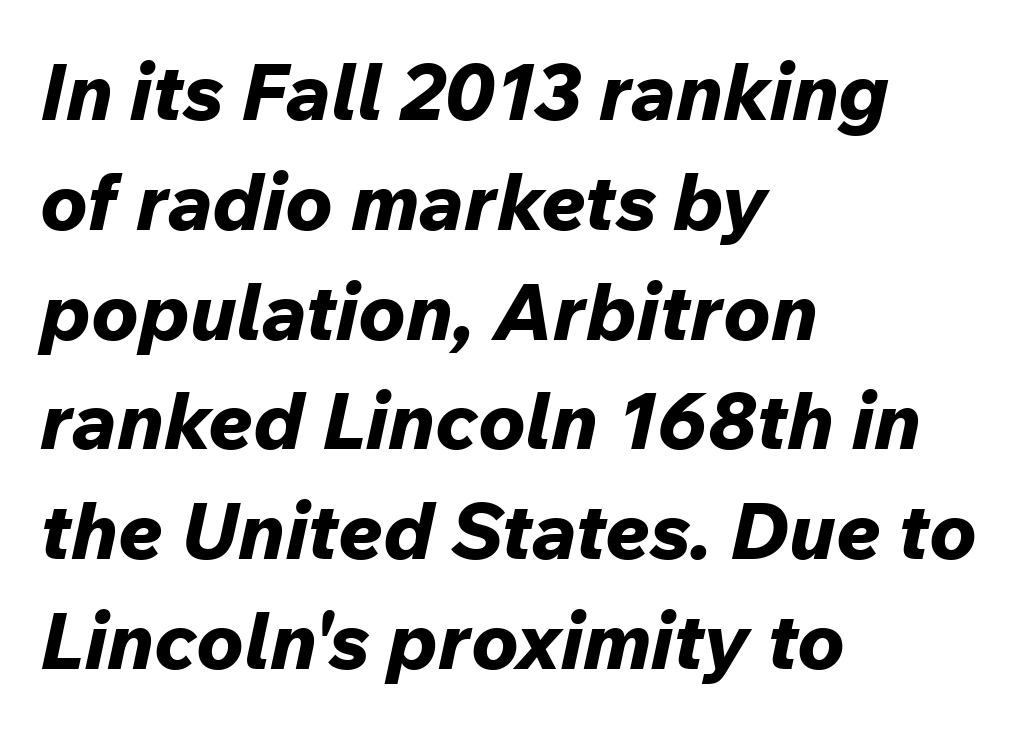
The image shows 79 px bold type, italic (leaning right); set left-aligned, normal line spacing (1.39x), normal letter spacing, not underlined; low stroke contrast and a medium x-height.
